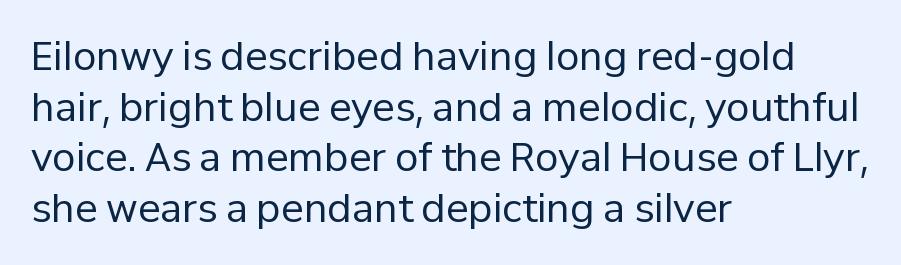
Each stroke keeps to a modest, everyday thickness or less. A student would call this left alignment; a typographer would say flush left, rag right. The words here are not underlined. Each letter keeps its own natural width here, so spacing adapts to shape.
